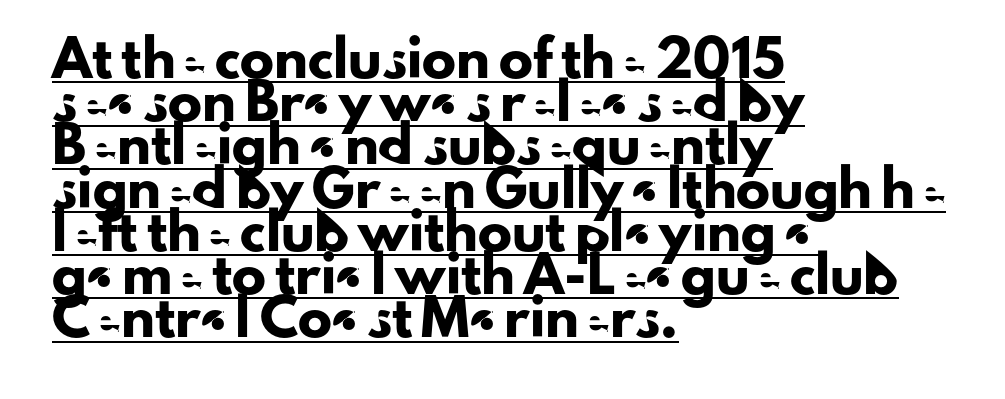
Q: Is the text italic (slanted)? A: No, it is upright.
Q: Is the typeface a serif or a sans-serif typeface? A: Sans-serif.
Q: Is the text underlined? A: Yes.
Q: How is the paragraph aligned? A: Left-aligned.
Q: Is the spacing between letters normal or unusually wide? A: Normal.
Q: Is the spacing between lines tight, normal or loose? A: Normal.
Q: Width (condensed, normal, or wide)? A: Normal.
Q: Stroke contrast? A: Low.
Q: x-height? A: Small.
Q: Monospaced? A: No.
